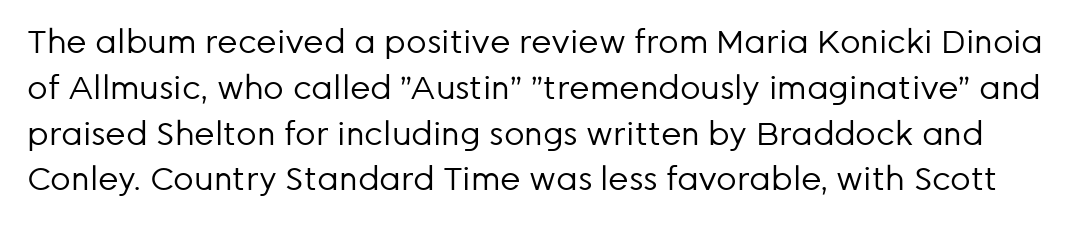
The image shows 32 px regular-weight sans-serif type, upright; set normal line spacing (1.43x), normal letter spacing, not underlined; low stroke contrast and a medium x-height.
